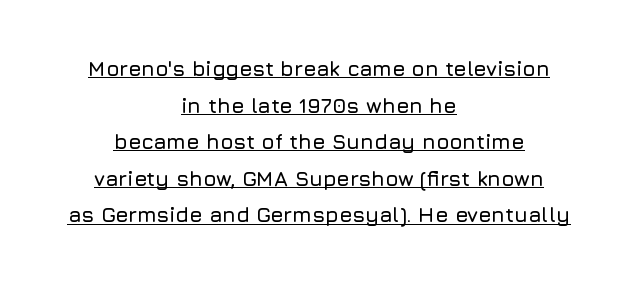
The image shows 21 px text type, upright; set centered, line spacing 1.74x, normal letter spacing, underlined.
